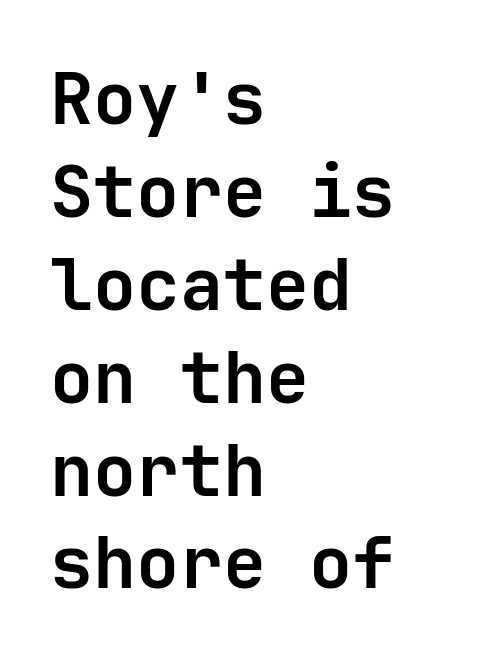
{"serif": "no", "italic": "no", "bold": "yes", "weight": "bold", "width": "normal", "stroke_contrast": "low", "x_height": "medium", "monospaced": "yes", "underline": "no", "align": "left", "line_spacing": "normal", "line_spacing_ratio": 1.29, "letter_spacing": "normal", "letter_spacing_em": 0.0, "glyph_px": 72}
